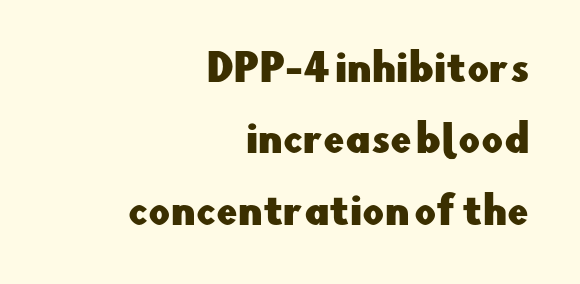
The image shows 38 px sans-serif type, upright; set right-aligned, line spacing 1.88x, normal letter spacing, not underlined; low stroke contrast and a small x-height.
